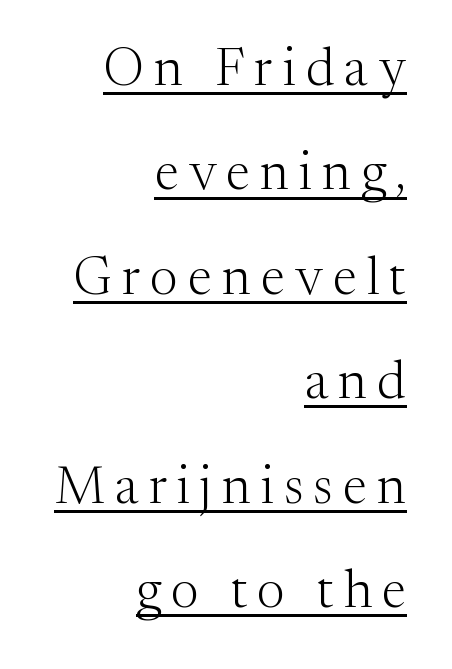
The lines in this sample share a right terminus and differ only in where they begin. The letters carry serifs — small finishing strokes at the ends of their stems. Leading: increased. The specimen reads as upright at a glance. Character widths vary here, with narrow letters taking less room than wide ones.
